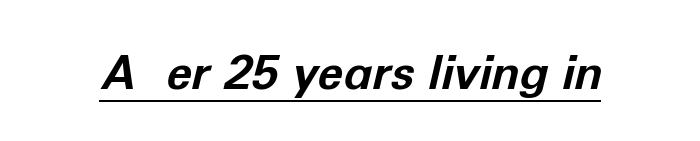
The letters advance in unequal steps, a hallmark of proportional type. Is the type bold? Yes — the strokes are clearly thick and heavy. Posture: slanted. Underline: present. Characters follow at the spacing the type designer built in.
